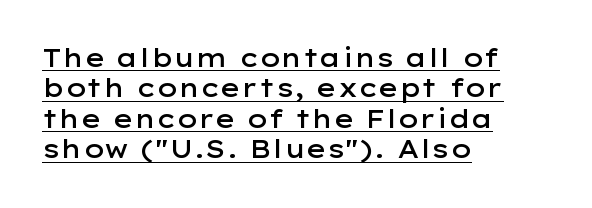
This is roman type, the default non-slanted kind. Casual observation: everything's shoved over to the left. Stems and bowls a touch heavier than normal — semibold. The rendering keeps characters at their native spacing.
